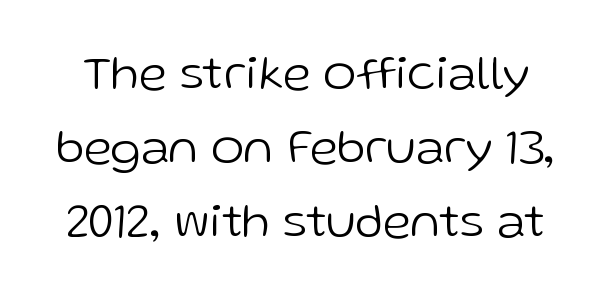
The image shows 50 px light sans-serif type, upright; set normal line spacing (1.48x), normal letter spacing, not underlined; low stroke contrast and a medium x-height.
